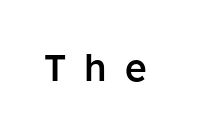
Q: Is the text bold? A: Semi-bold.
Q: Is the text italic (slanted)? A: No, it is upright.
Q: Is the typeface a serif or a sans-serif typeface? A: Sans-serif.
Q: Is the text underlined? A: No.
Q: Is the spacing between letters normal or unusually wide? A: Unusually wide.
Q: Width (condensed, normal, or wide)? A: Normal.
Q: Stroke contrast? A: Low.
Q: x-height? A: Medium.
Q: Monospaced? A: No.
